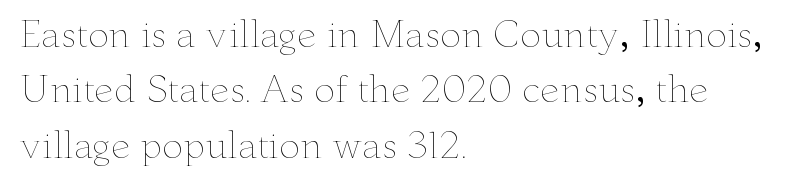
{"italic": "no", "bold": "no", "weight": "thin", "width": "wide", "stroke_contrast": "low", "x_height": "small", "monospaced": "no", "underline": "no", "align": "left", "line_spacing": "normal", "line_spacing_ratio": 1.58, "letter_spacing": "normal", "letter_spacing_em": 0.0, "glyph_px": 35}
